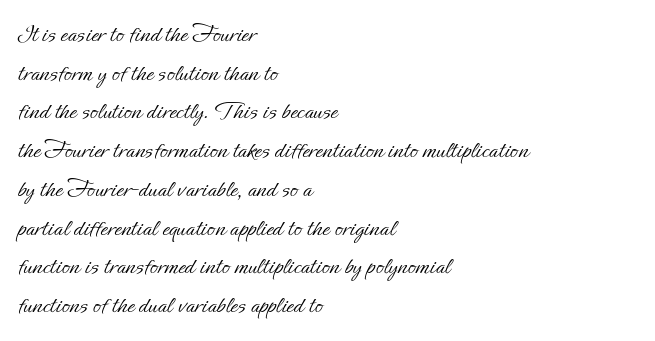
The weight tops out at a normal text grade. Words appear dense and cohesive because spacing is normal. If you drew a ruler down the left edge, every line would touch it. Line spacing here is normal. Underline: absent.
